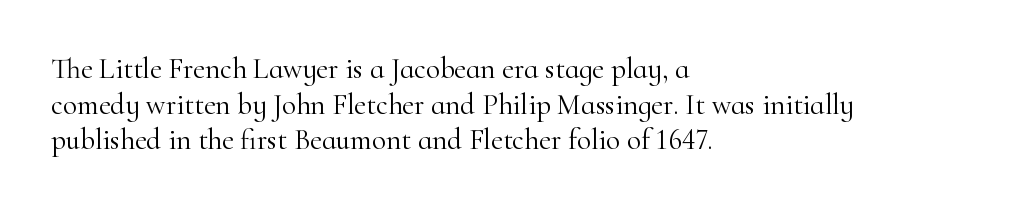
{"serif": "yes", "italic": "no", "bold": "no", "weight": "light", "width": "normal", "stroke_contrast": "high", "x_height": "small", "monospaced": "no", "underline": "no", "align": "left", "line_spacing_ratio": 1.23, "letter_spacing": "normal", "letter_spacing_em": 0.0, "glyph_px": 29}
